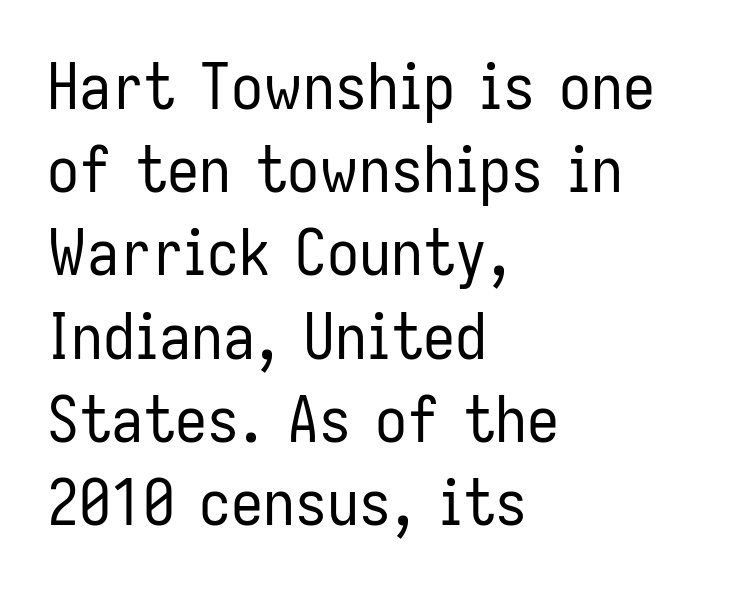
Q: Is the text bold? A: No.
Q: Is the text italic (slanted)? A: No, it is upright.
Q: Is the typeface a serif or a sans-serif typeface? A: Sans-serif.
Q: Is the text underlined? A: No.
Q: How is the paragraph aligned? A: Left-aligned.
Q: Is the spacing between letters normal or unusually wide? A: Normal.
Q: Is the spacing between lines tight, normal or loose? A: Normal.
Q: Width (condensed, normal, or wide)? A: Condensed.
Q: Stroke contrast? A: Low.
Q: x-height? A: Medium.
Q: Monospaced? A: No.
